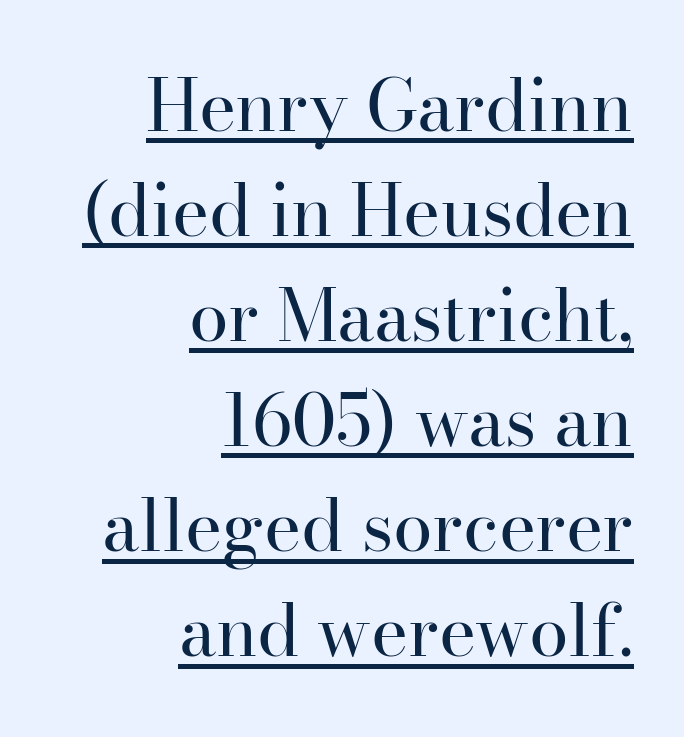
Q: Is the text bold? A: No.
Q: Is the text italic (slanted)? A: No, it is upright.
Q: Is the typeface a serif or a sans-serif typeface? A: Serif.
Q: Is the text underlined? A: Yes.
Q: How is the paragraph aligned? A: Right-aligned.
Q: Is the spacing between letters normal or unusually wide? A: Normal.
Q: Is the spacing between lines tight, normal or loose? A: Normal.
Q: Width (condensed, normal, or wide)? A: Normal.
Q: Stroke contrast? A: High.
Q: x-height? A: Small.
Q: Monospaced? A: No.
